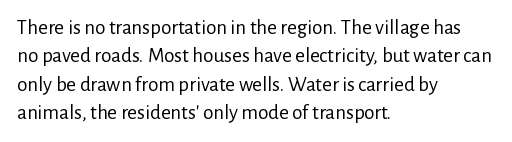
Evenly set lines give the paragraph a standard silhouette. Students, note that the glyphs here touch the page at normal intervals. In terms of posture, this sample is upright. Typeset ragged right — the left edge is the straight one.
